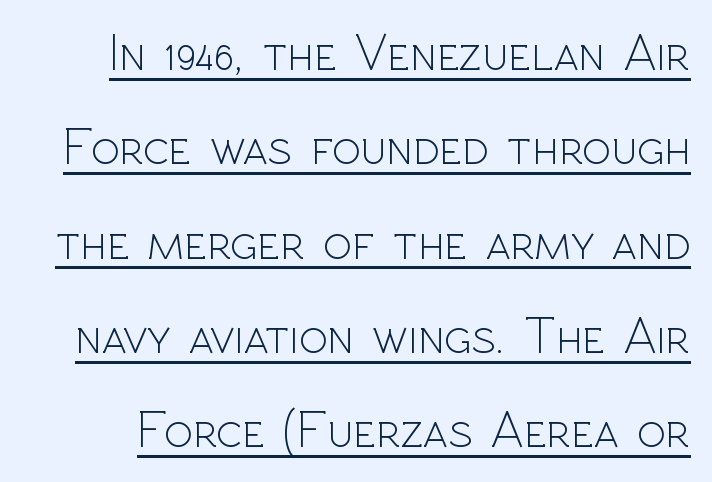
{"serif": "no", "italic": "no", "bold": "no", "weight": "light", "width": "normal", "x_height": "medium", "monospaced": "no", "underline": "yes", "line_spacing_ratio": 1.78, "letter_spacing": "normal", "letter_spacing_em": 0.0, "glyph_px": 53}
